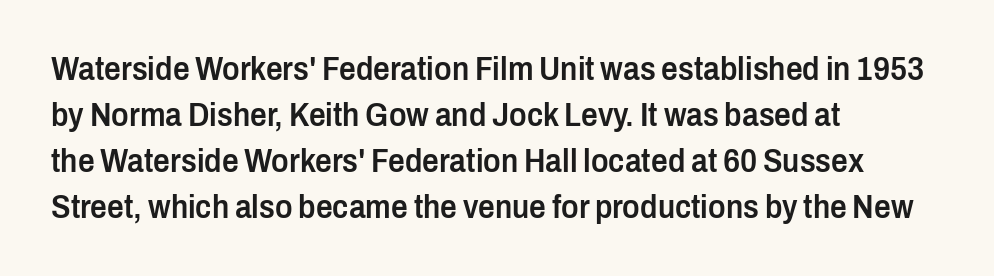
{"serif": "no", "italic": "no", "bold": "semi", "weight": "semibold", "width": "condensed", "stroke_contrast": "low", "x_height": "medium", "monospaced": "no", "underline": "no", "align": "left", "line_spacing": "normal", "line_spacing_ratio": 1.39, "letter_spacing": "normal", "letter_spacing_em": 0.0, "glyph_px": 33}
